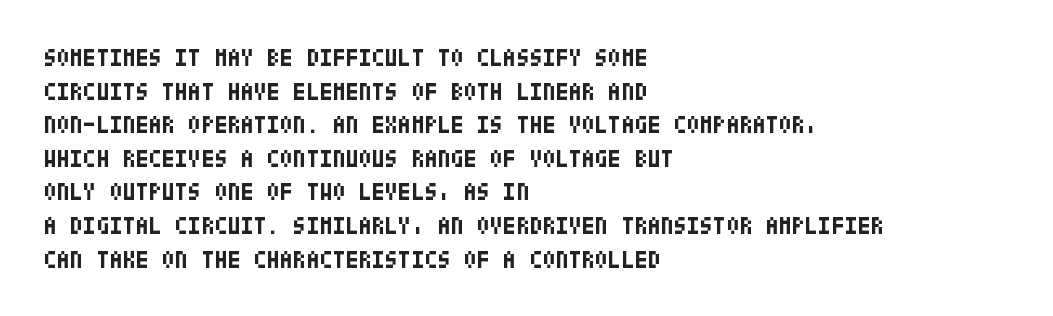
Any mark beneath the type? The region is blank. Regular leading. The face used here is rendered with its standard letterfit. These words are printed bold, with thick strokes throughout. Italic? Not at all — the glyphs are vertical. Left-aligned paragraph, ragged on the right.
